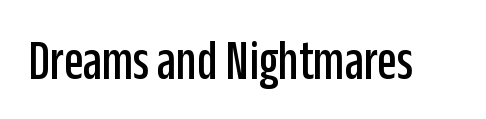
The image shows 56 px condensed sans-serif type, upright; set normal letter spacing, not underlined; low stroke contrast and a large x-height.
